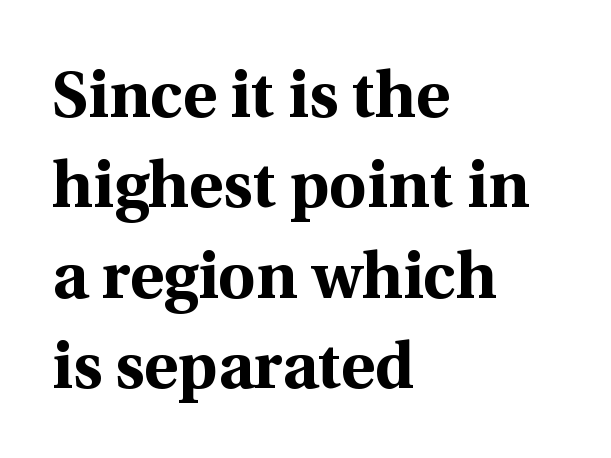
Compared with typical paragraphs, the rows here are spaced about the same. This sample uses plain, unmodified letter spacing. Classification — serif. Notice how thick the strokes are: this is what a full bold looks like.
